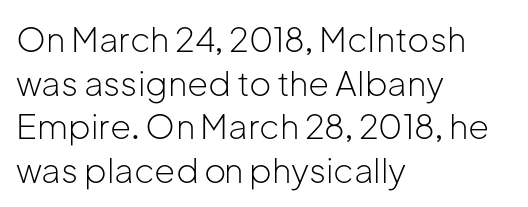
Q: Is the text bold? A: No.
Q: Is the text italic (slanted)? A: No, it is upright.
Q: Is the typeface a serif or a sans-serif typeface? A: Sans-serif.
Q: Is the text underlined? A: No.
Q: How is the paragraph aligned? A: Left-aligned.
Q: Is the spacing between letters normal or unusually wide? A: Normal.
Q: Is the spacing between lines tight, normal or loose? A: Normal.
Q: Width (condensed, normal, or wide)? A: Normal.
Q: Stroke contrast? A: Low.
Q: x-height? A: Medium.
Q: Monospaced? A: No.
